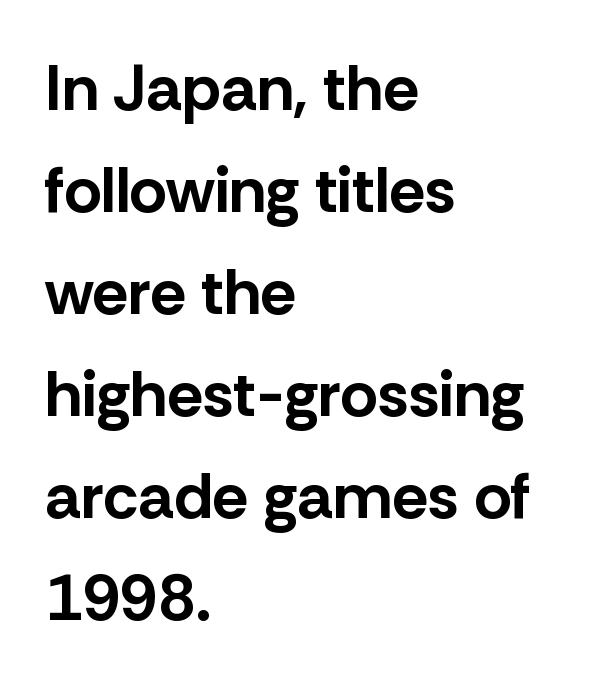
Q: Is the text bold? A: Yes.
Q: Is the text italic (slanted)? A: No, it is upright.
Q: Is the typeface a serif or a sans-serif typeface? A: Sans-serif.
Q: Is the text underlined? A: No.
Q: How is the paragraph aligned? A: Left-aligned.
Q: Is the spacing between letters normal or unusually wide? A: Normal.
Q: Is the spacing between lines tight, normal or loose? A: Normal.
Q: Width (condensed, normal, or wide)? A: Normal.
Q: Stroke contrast? A: Low.
Q: x-height? A: Medium.
Q: Monospaced? A: No.
